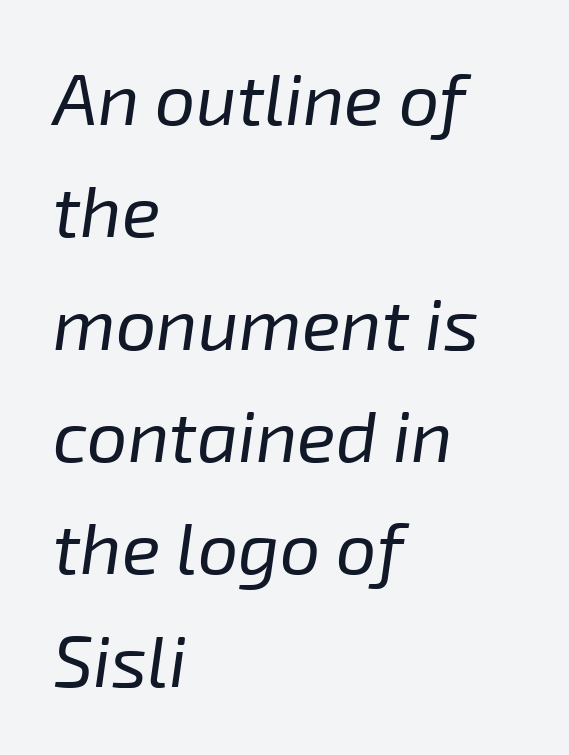
The image shows 72 px regular-weight type, italic (leaning right); set left-aligned, normal line spacing (1.56x), normal letter spacing, not underlined; low stroke contrast and a medium x-height.
